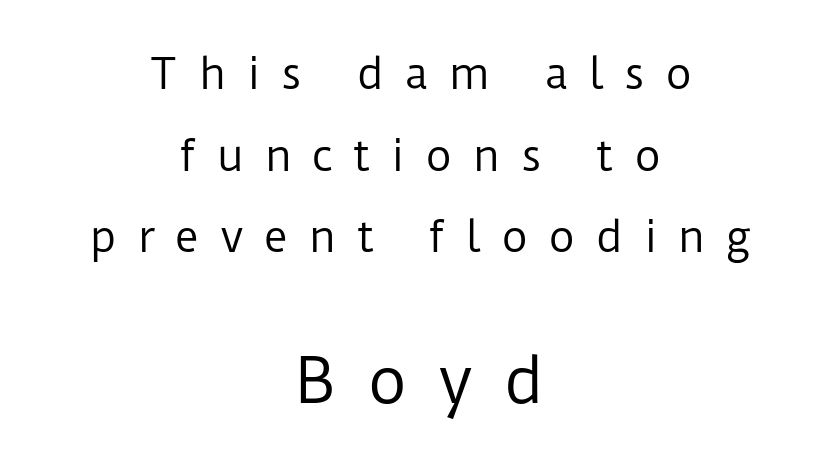
The leading is generous, giving the passage an open texture. In terms of letterform style, serifs are entirely absent. A typesetter would call this proportional, since set widths differ per character. Designer's note — italics off, roman on. The line texture is sparse and dotted thanks to wide tracking. If you folded the block vertically in half, each line would mirror itself in length.
